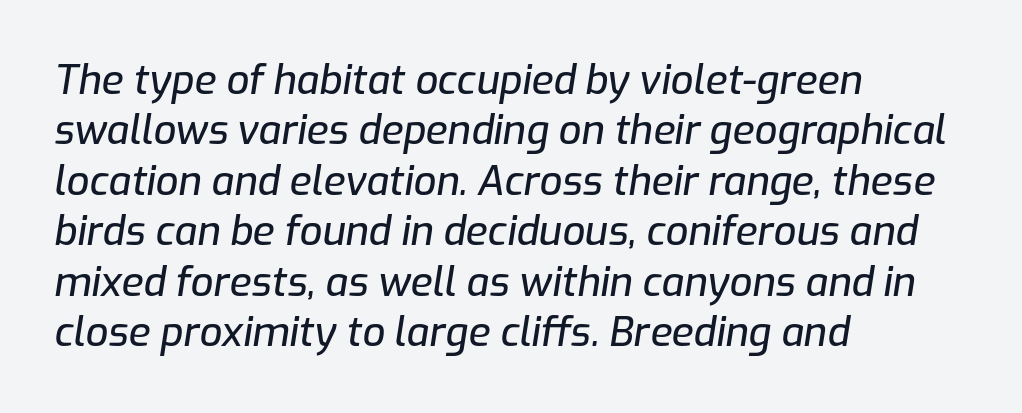
The image shows 40 px text type, italic (leaning right); set left-aligned, normal line spacing (1.26x), normal letter spacing, not underlined; low stroke contrast and a medium x-height.
